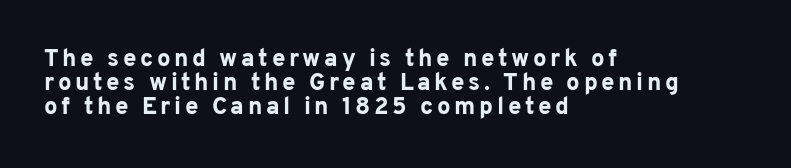
A bare baseline throughout the passage. The rag falls on the right side of this text block. Ordinary non-slanted type is in use. How would I describe the line gaps? Narrow and economical. The passage shown is emphatically bold.
